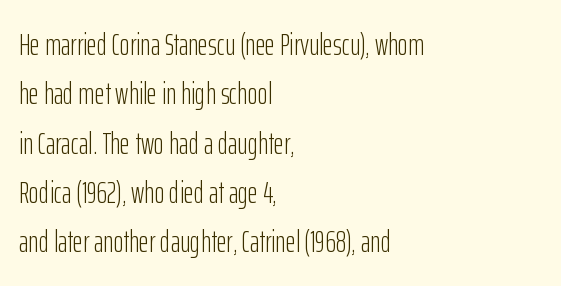
{"serif": "no", "italic": "no", "bold": "no", "weight": "light", "width": "condensed", "stroke_contrast": "low", "x_height": "medium", "monospaced": "no", "underline": "no", "align": "left", "line_spacing": "normal", "line_spacing_ratio": 1.59, "letter_spacing": "normal", "letter_spacing_em": 0.0, "glyph_px": 31}
